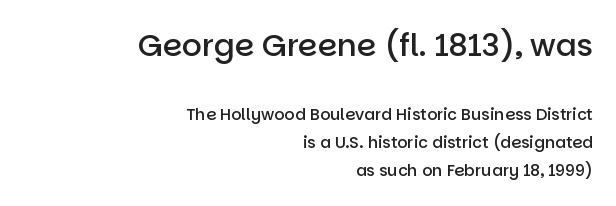
The image shows 31 px semibold sans-serif type, upright; set right-aligned, line spacing 1.77x, normal letter spacing, not underlined; the first (top) block is 1.94x larger; low stroke contrast and a large x-height.
